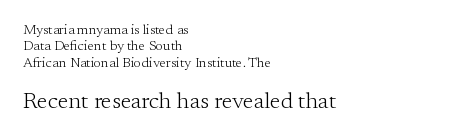
The image shows 23 px text type, upright; set left-aligned, line spacing 1.17x, normal letter spacing, not underlined; the second (bottom) block is 1.64x larger.
